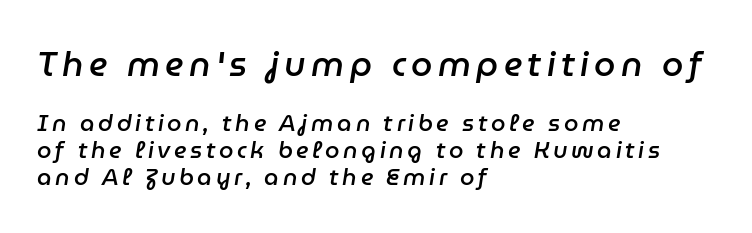
Q: Is the text bold? A: Semi-bold.
Q: Is the text italic (slanted)? A: Yes, it leans right by about 9 degrees.
Q: Is the text underlined? A: No.
Q: How is the paragraph aligned? A: Left-aligned.
Q: Which block of text is set in a larger size, the first (top) or the second (bottom)? A: The first (top) one.
Q: Width (condensed, normal, or wide)? A: Normal.
Q: Stroke contrast? A: Low.
Q: x-height? A: Medium.
Q: Monospaced? A: No.
